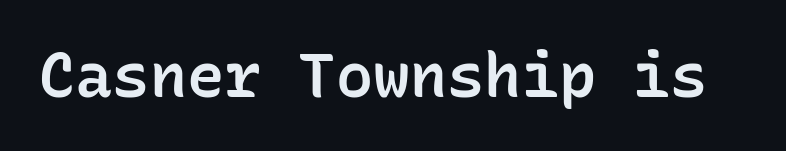
Posture: vertical. Words appear dense and cohesive because spacing is normal. Words float on clear page, feet unadorned. Moderately thickened strokes mark this as semibold type. Observe the absence of serifs on each vertical stroke in this sample.
